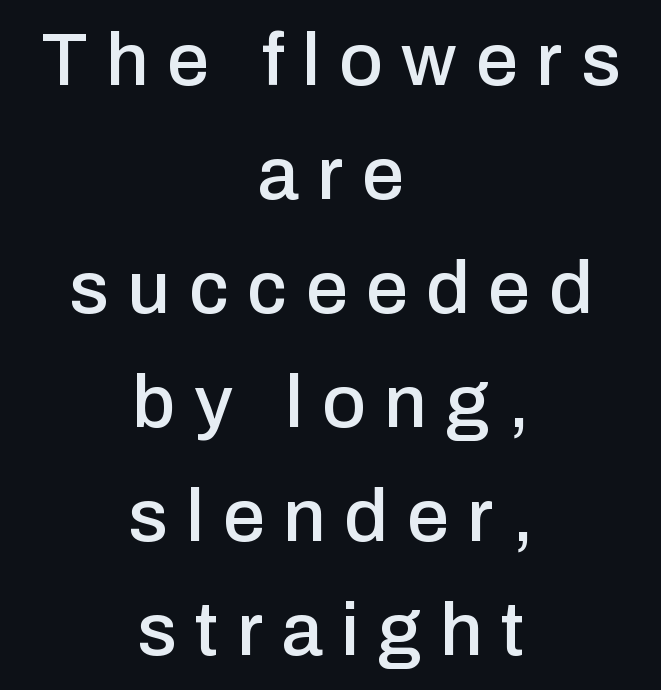
Q: Is the text italic (slanted)? A: No, it is upright.
Q: Is the typeface a serif or a sans-serif typeface? A: Sans-serif.
Q: Is the text underlined? A: No.
Q: How is the paragraph aligned? A: Centered.
Q: Is the spacing between letters normal or unusually wide? A: Unusually wide.
Q: Is the spacing between lines tight, normal or loose? A: Normal.
Q: Width (condensed, normal, or wide)? A: Normal.
Q: Stroke contrast? A: Low.
Q: x-height? A: Medium.
Q: Monospaced? A: No.
